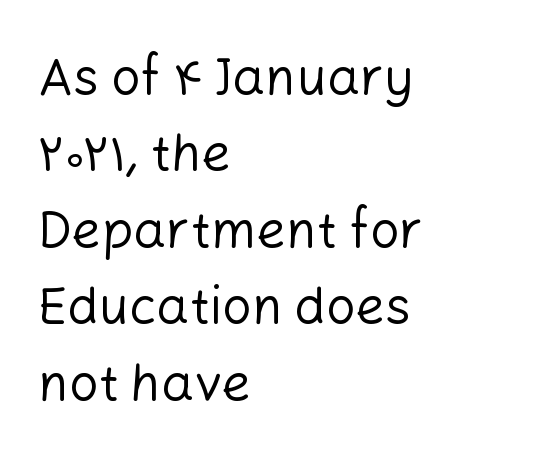
{"serif": "no", "italic": "no", "bold": "no", "weight": "regular", "width": "normal", "stroke_contrast": "low", "x_height": "medium", "monospaced": "no", "underline": "no", "align": "left", "line_spacing": "normal", "line_spacing_ratio": 1.47, "letter_spacing": "normal", "letter_spacing_em": 0.0, "glyph_px": 52}
